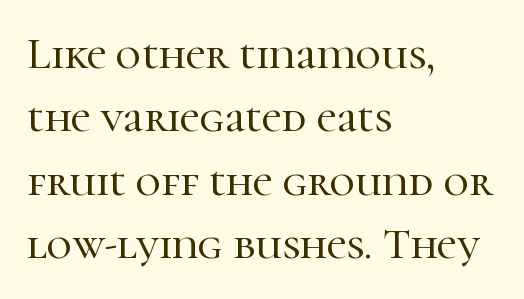
The image shows 44 px serif type, upright; set left-aligned, normal line spacing (1.44x), normal letter spacing, not underlined; high stroke contrast and a medium x-height.
